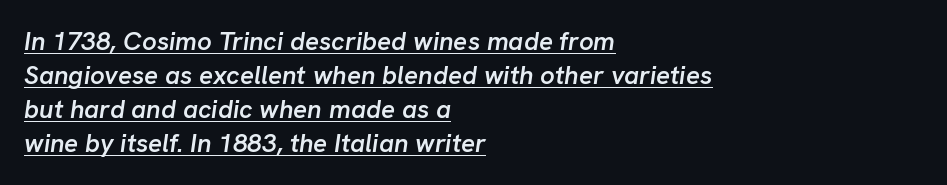
{"italic": "yes", "lean": "right", "slant_degrees": 8, "bold": "semi", "underline": "yes", "align": "left", "line_spacing": "normal", "line_spacing_ratio": 1.31, "letter_spacing": "normal", "letter_spacing_em": 0.0, "glyph_px": 26}
